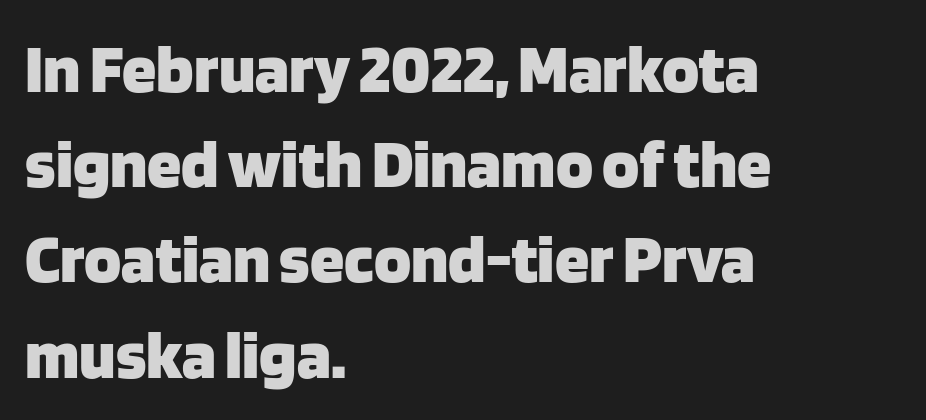
{"serif": "no", "italic": "no", "bold": "yes", "weight": "heavy", "width": "normal", "stroke_contrast": "low", "x_height": "large", "monospaced": "no", "underline": "no", "align": "left", "line_spacing": "normal", "line_spacing_ratio": 1.38, "letter_spacing": "normal", "letter_spacing_em": 0.0, "glyph_px": 69}
